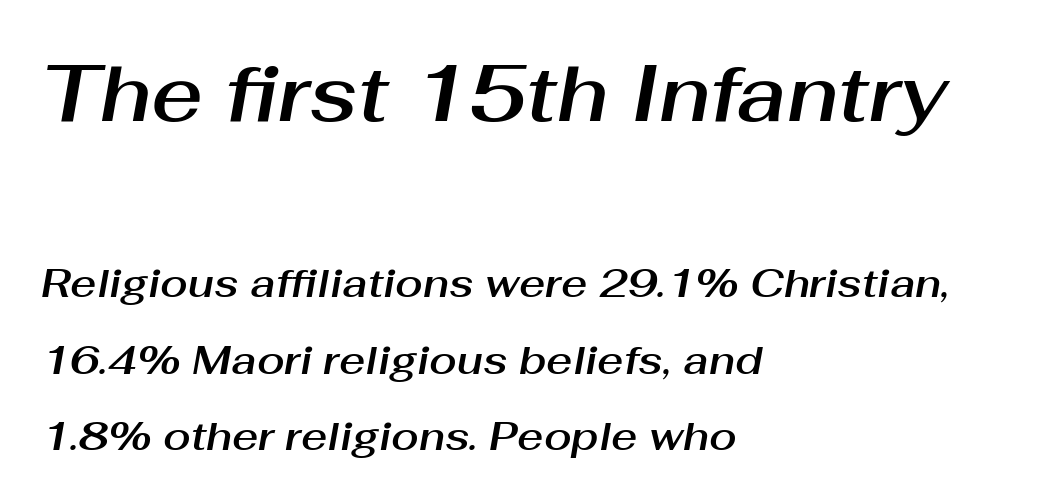
The image shows 79 px text type, italic (leaning right); set left-aligned, loose line spacing (1.92x), normal letter spacing, not underlined; the first (top) block is 1.98x larger; medium stroke contrast and a medium x-height.
